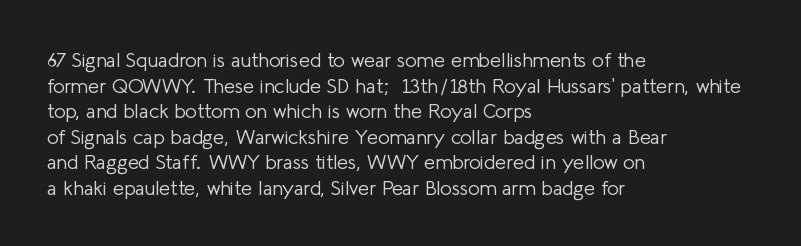
{"italic": "no", "bold": "no", "underline": "no", "align": "left", "line_spacing": "normal", "line_spacing_ratio": 1.28, "letter_spacing": "normal", "letter_spacing_em": 0.0, "glyph_px": 20}
